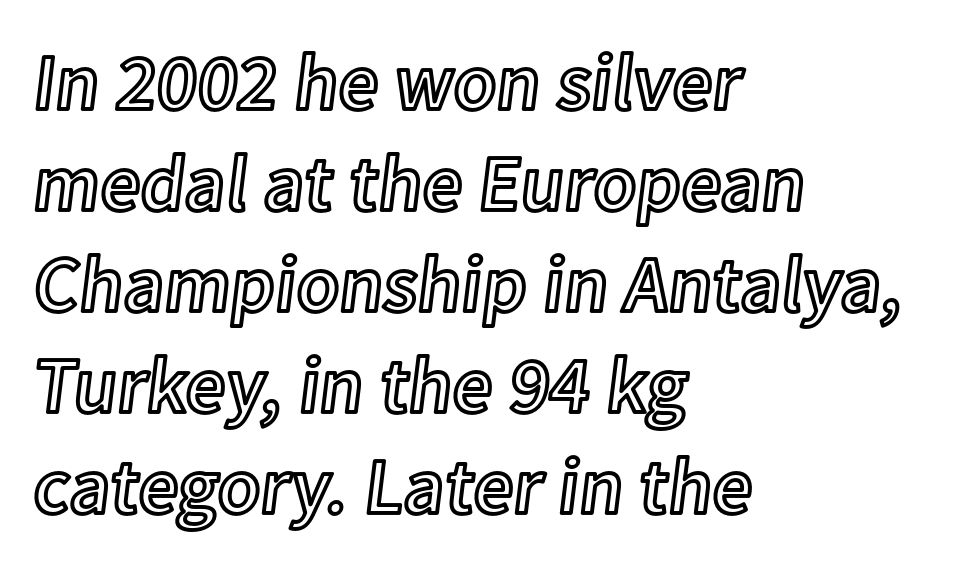
Q: Is the text italic (slanted)? A: Yes.
Q: Is the text underlined? A: No.
Q: How is the paragraph aligned? A: Left-aligned.
Q: Is the spacing between letters normal or unusually wide? A: Normal.
Q: Is the spacing between lines tight, normal or loose? A: Normal.
Q: Width (condensed, normal, or wide)? A: Normal.
Q: x-height? A: Medium.
Q: Monospaced? A: No.
